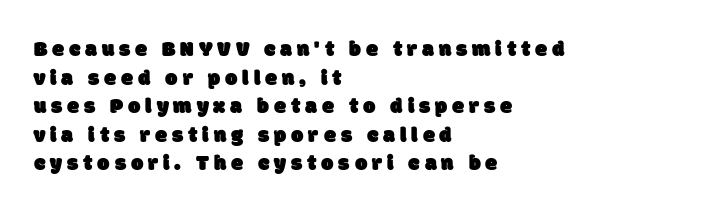
{"underline": "no", "align": "left", "line_spacing": "normal", "line_spacing_ratio": 1.3, "letter_spacing": "wide", "letter_spacing_em": 0.22, "glyph_px": 22}
